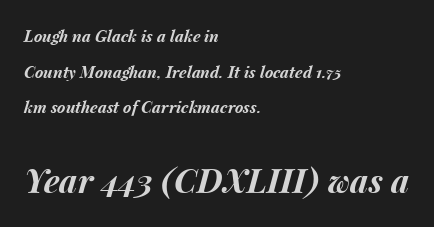
Q: Is the text bold? A: Yes.
Q: Is the text italic (slanted)? A: Yes, it leans right by about 15 degrees.
Q: Is the text underlined? A: No.
Q: How is the paragraph aligned? A: Left-aligned.
Q: Is the spacing between letters normal or unusually wide? A: Normal.
Q: Is the spacing between lines tight, normal or loose? A: Loose.
Q: Which block of text is set in a larger size, the first (top) or the second (bottom)? A: The second (bottom) one.
Q: Width (condensed, normal, or wide)? A: Normal.
Q: Stroke contrast? A: Medium.
Q: x-height? A: Medium.
Q: Monospaced? A: No.
